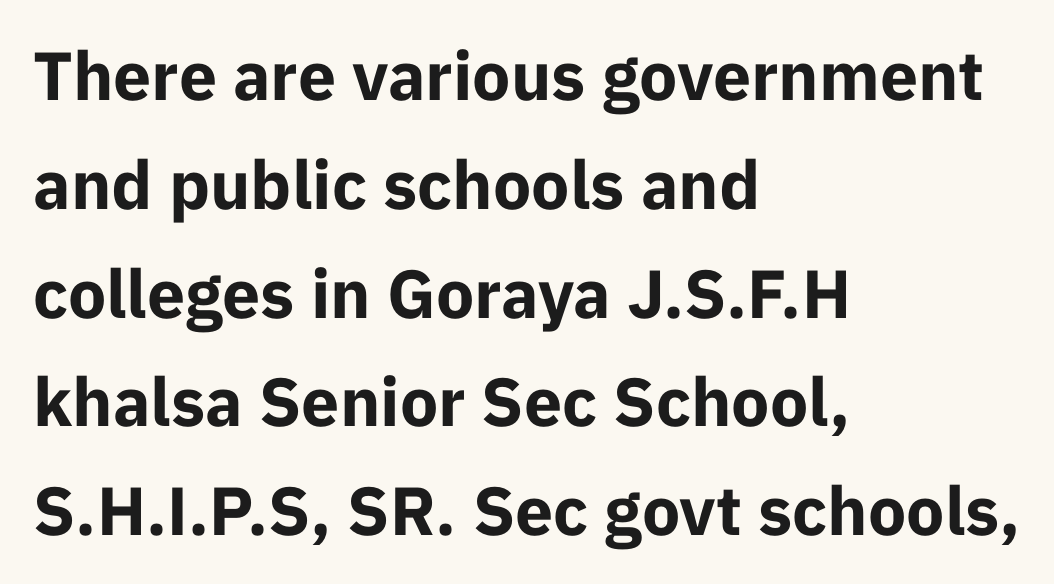
Is there much room between lines? A standard amount, neither cramped nor airy. The type sits square on the baseline with zero lean. Decoration check: the copy has no underline. Compared with an ordinary text face, these strokes are far heavier — a full bold. The gaps between neighbouring characters are ordinary and unremarkable. Each line starts at the same left margin while the right side varies.
